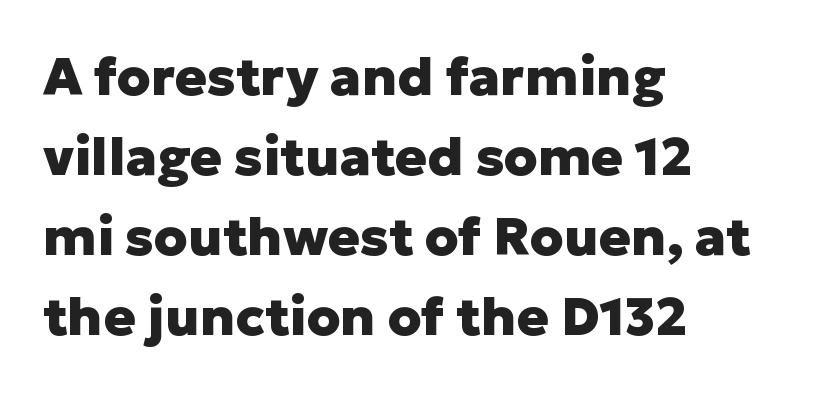
{"serif": "no", "italic": "no", "bold": "yes", "weight": "heavy", "width": "normal", "stroke_contrast": "low", "x_height": "medium", "monospaced": "no", "underline": "no", "align": "left", "line_spacing": "normal", "line_spacing_ratio": 1.51, "letter_spacing": "normal", "letter_spacing_em": 0.0, "glyph_px": 53}
